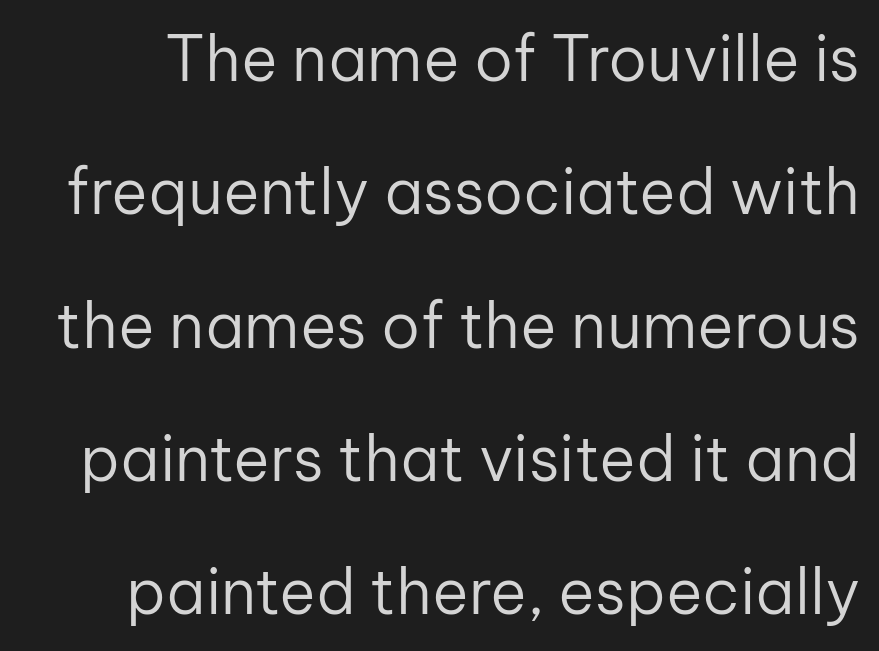
The image shows 62 px regular-weight sans-serif type, upright; set loose line spacing (2.15x), normal letter spacing, not underlined; low stroke contrast and a medium x-height.
